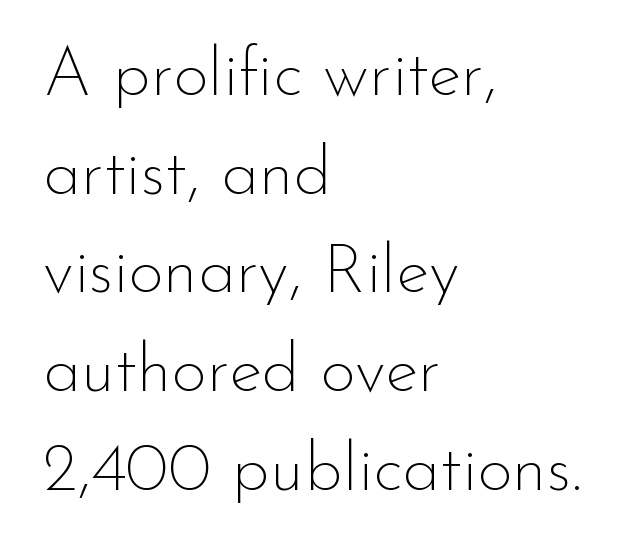
The image shows 69 px thin sans-serif type, upright; set left-aligned, normal line spacing (1.43x), normal letter spacing, not underlined; low stroke contrast and a small x-height.
